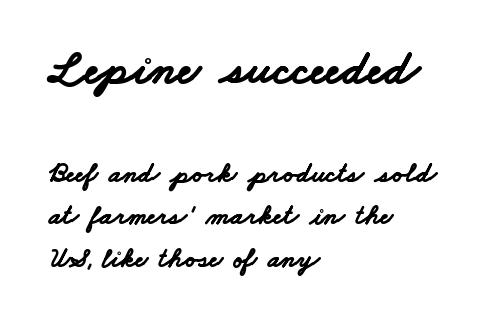
The image shows 49 px bold, wide sans-serif type; set left-aligned, normal line spacing (1.51x), normal letter spacing, not underlined; the first (top) block is 1.75x larger; low stroke contrast and a small x-height.
